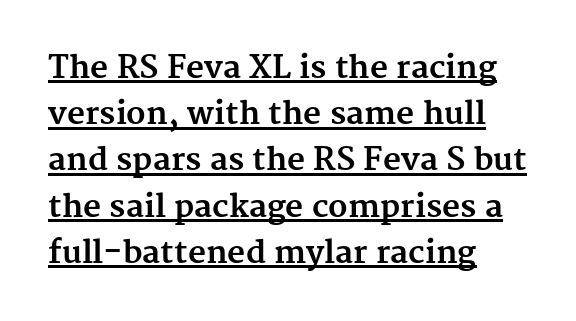
Q: Is the text bold? A: Yes.
Q: Is the text italic (slanted)? A: No, it is upright.
Q: Is the typeface a serif or a sans-serif typeface? A: Serif.
Q: Is the text underlined? A: Yes.
Q: How is the paragraph aligned? A: Left-aligned.
Q: Is the spacing between letters normal or unusually wide? A: Normal.
Q: Is the spacing between lines tight, normal or loose? A: Normal.
Q: Width (condensed, normal, or wide)? A: Normal.
Q: Stroke contrast? A: Medium.
Q: x-height? A: Medium.
Q: Monospaced? A: No.
